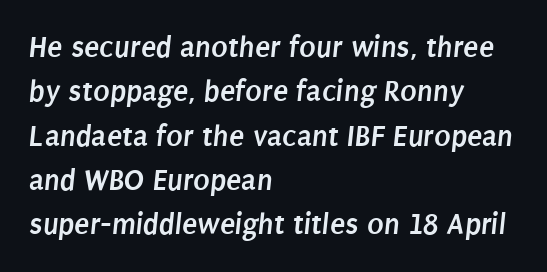
Q: Is the text bold? A: Yes.
Q: Is the typeface a serif or a sans-serif typeface? A: Sans-serif.
Q: Is the text underlined? A: No.
Q: How is the paragraph aligned? A: Left-aligned.
Q: Is the spacing between letters normal or unusually wide? A: Normal.
Q: Is the spacing between lines tight, normal or loose? A: Normal.
Q: Width (condensed, normal, or wide)? A: Condensed.
Q: Stroke contrast? A: Low.
Q: x-height? A: Large.
Q: Monospaced? A: No.
